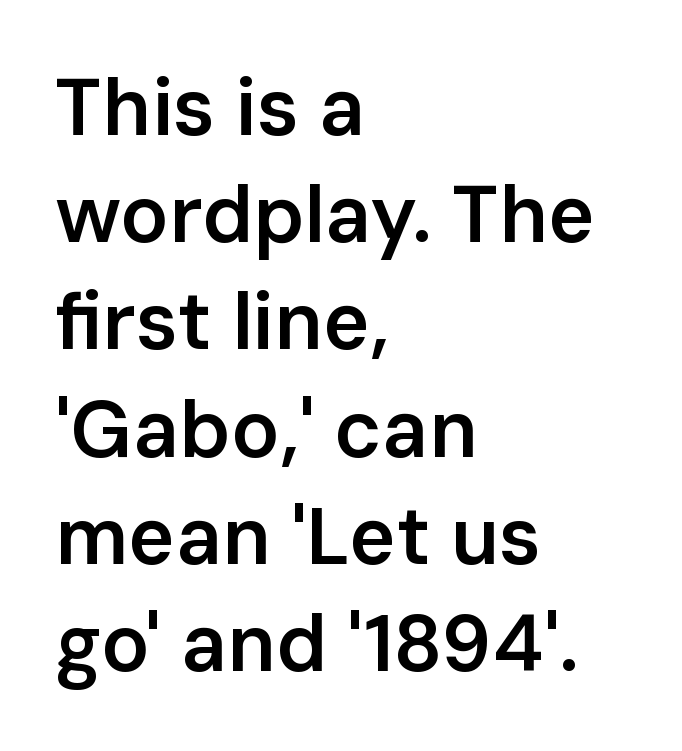
The image shows 80 px semibold sans-serif type, upright; set left-aligned, normal line spacing (1.34x), normal letter spacing, not underlined; low stroke contrast and a medium x-height.
